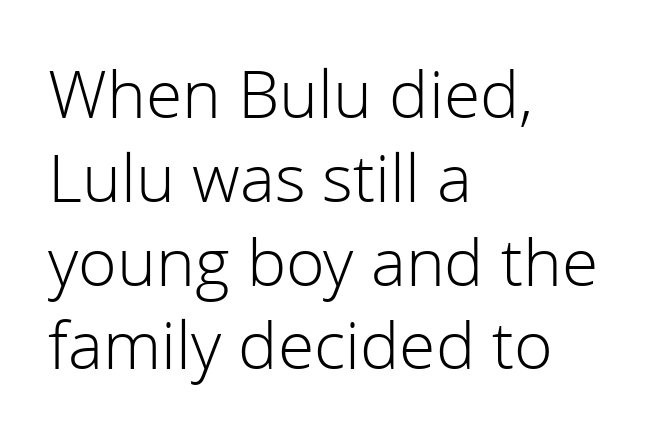
Italic: no, the glyphs are upright roman. Observe the absence of serifs on each vertical stroke in this sample. The line texture is even and compact thanks to regular tracking. Successive baselines arrive at the customary interval. The compositor pushed each line to the left boundary.
